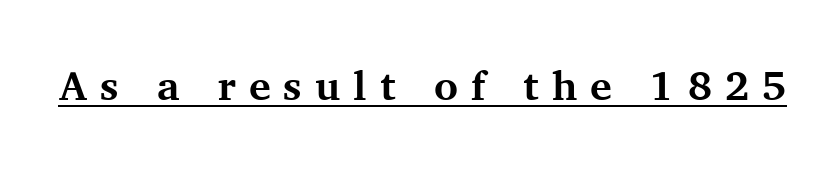
{"serif": "yes", "italic": "no", "bold": "yes", "weight": "bold", "width": "normal", "stroke_contrast": "medium", "x_height": "medium", "monospaced": "no", "underline": "yes", "letter_spacing": "wide", "letter_spacing_em": 0.32, "glyph_px": 41}
